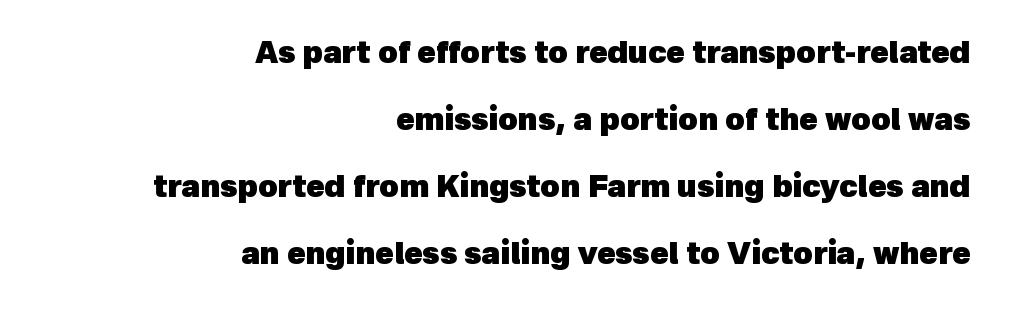
The image shows 30 px heavy sans-serif type; set right-aligned, loose line spacing (2.23x), normal letter spacing, not underlined; a medium x-height.
